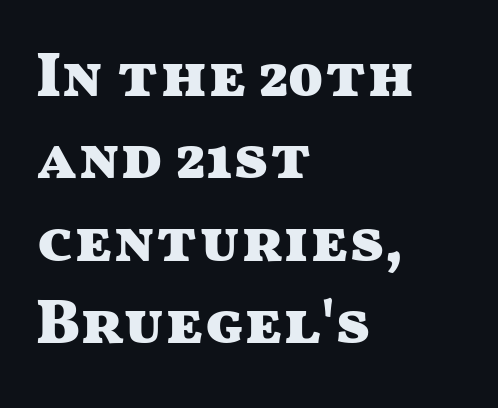
The image shows 62 px heavy, wide sans-serif type, upright; set left-aligned, normal line spacing (1.33x), normal letter spacing, not underlined; medium stroke contrast and a medium x-height.
